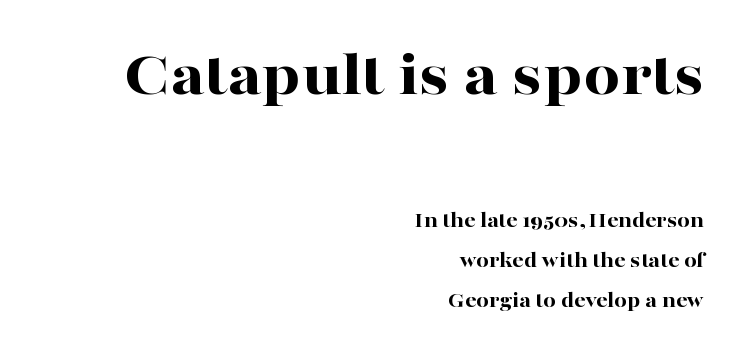
Q: Is the text bold? A: Yes.
Q: Is the text italic (slanted)? A: No, it is upright.
Q: Is the typeface a serif or a sans-serif typeface? A: Serif.
Q: Is the text underlined? A: No.
Q: How is the paragraph aligned? A: Right-aligned.
Q: Is the spacing between letters normal or unusually wide? A: Normal.
Q: Which block of text is set in a larger size, the first (top) or the second (bottom)? A: The first (top) one.
Q: Width (condensed, normal, or wide)? A: Wide.
Q: Stroke contrast? A: High.
Q: x-height? A: Medium.
Q: Monospaced? A: No.
